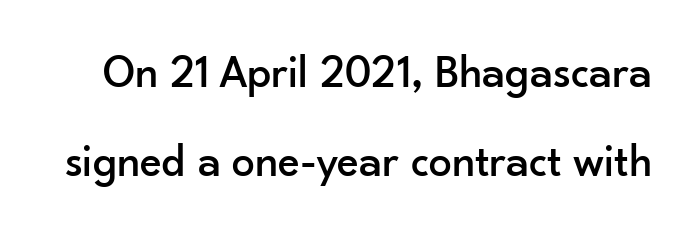
Q: Is the text italic (slanted)? A: No, it is upright.
Q: Is the typeface a serif or a sans-serif typeface? A: Sans-serif.
Q: Is the text underlined? A: No.
Q: Is the spacing between letters normal or unusually wide? A: Normal.
Q: Is the spacing between lines tight, normal or loose? A: Loose.
Q: Width (condensed, normal, or wide)? A: Normal.
Q: Stroke contrast? A: Low.
Q: x-height? A: Small.
Q: Monospaced? A: No.
